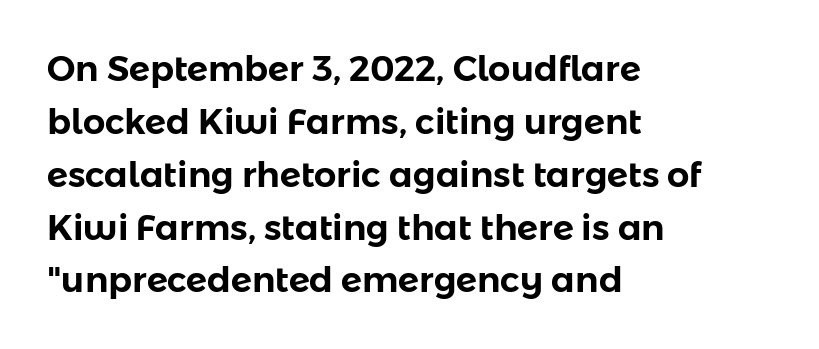
Q: Is the text italic (slanted)? A: No, it is upright.
Q: Is the typeface a serif or a sans-serif typeface? A: Sans-serif.
Q: Is the text underlined? A: No.
Q: How is the paragraph aligned? A: Left-aligned.
Q: Is the spacing between letters normal or unusually wide? A: Normal.
Q: Is the spacing between lines tight, normal or loose? A: Normal.
Q: Width (condensed, normal, or wide)? A: Normal.
Q: Stroke contrast? A: Low.
Q: x-height? A: Medium.
Q: Monospaced? A: No.
